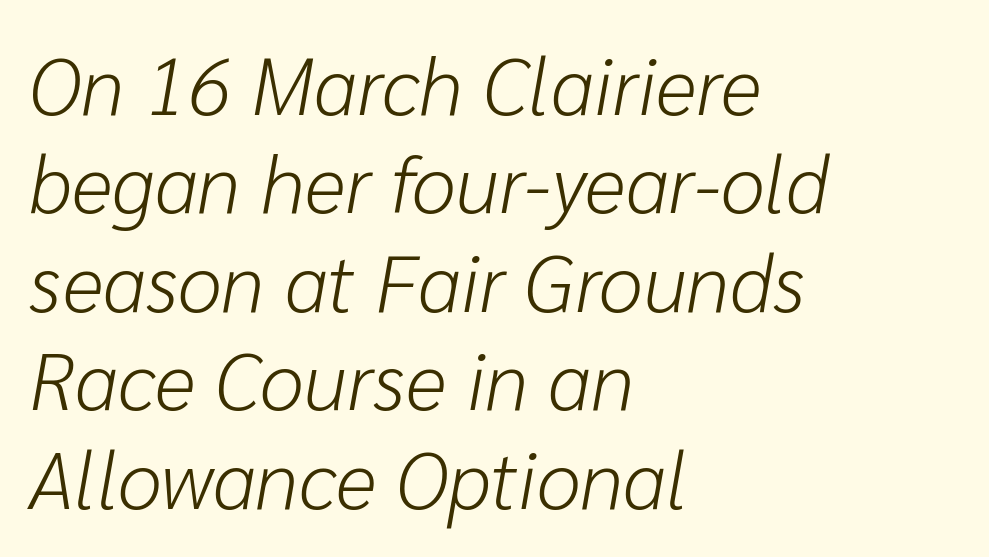
Q: Is the text bold? A: No.
Q: Is the text italic (slanted)? A: Yes, it leans right by about 10 degrees.
Q: Is the text underlined? A: No.
Q: How is the paragraph aligned? A: Left-aligned.
Q: Is the spacing between letters normal or unusually wide? A: Normal.
Q: Width (condensed, normal, or wide)? A: Normal.
Q: Stroke contrast? A: Low.
Q: x-height? A: Medium.
Q: Monospaced? A: No.
